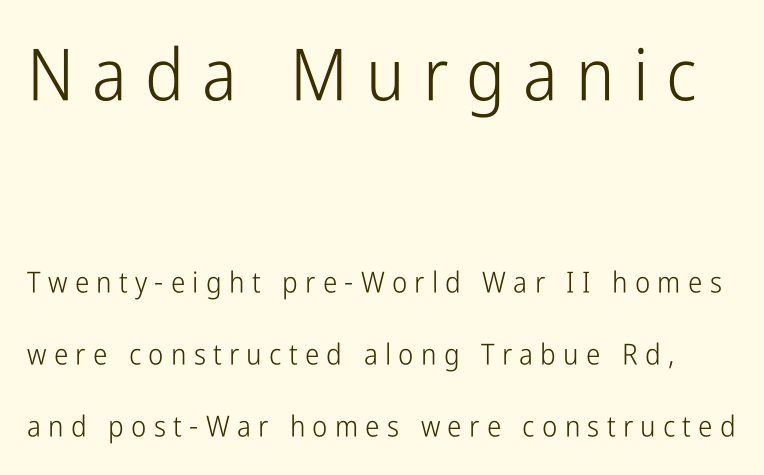
The image shows 72 px light, condensed sans-serif type, upright; set loose line spacing (2.48x), unusually wide letter spacing (+0.25 em), not underlined; the first (top) block is 2.48x larger; low stroke contrast and a medium x-height.
